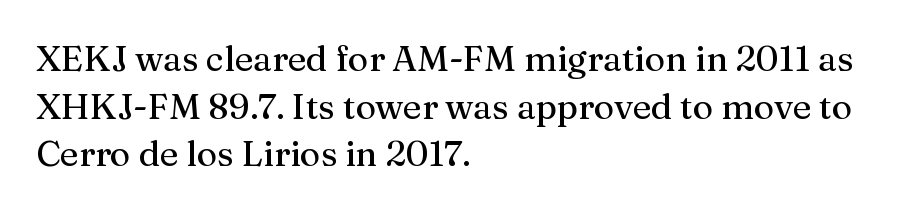
{"serif": "yes", "italic": "no", "width": "normal", "stroke_contrast": "medium", "x_height": "medium", "monospaced": "no", "underline": "no", "align": "left", "line_spacing": "normal", "line_spacing_ratio": 1.36, "letter_spacing": "normal", "letter_spacing_em": 0.0, "glyph_px": 35}
